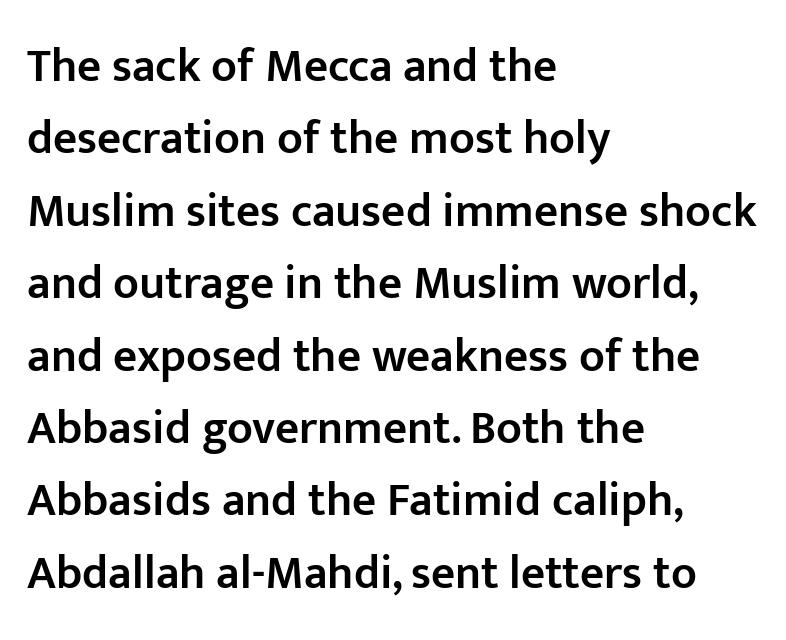
The image shows 47 px semibold sans-serif type, upright; set left-aligned, normal line spacing (1.54x), normal letter spacing, not underlined; low stroke contrast and a medium x-height.
